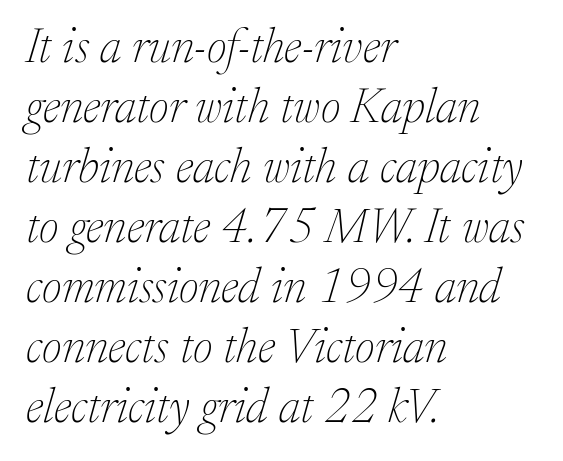
The face used here is rendered with its standard letterfit. These lines are rendered in a variable-pitch font. Stroke mass is kept to a normal reading level or below. Rows of type keep a routine distance in the vertical direction.
